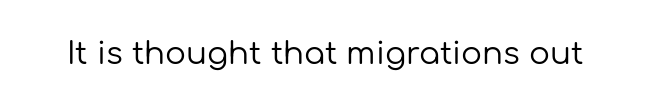
{"serif": "no", "italic": "no", "bold": "no", "weight": "regular", "width": "normal", "stroke_contrast": "low", "x_height": "medium", "monospaced": "no", "underline": "no", "letter_spacing": "normal", "letter_spacing_em": 0.0, "glyph_px": 31}
